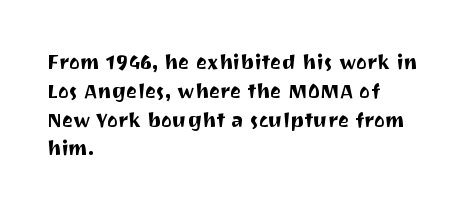
{"italic": "no", "underline": "no", "align": "left", "line_spacing": "normal", "line_spacing_ratio": 1.37, "letter_spacing": "normal", "letter_spacing_em": 0.0, "glyph_px": 21}
